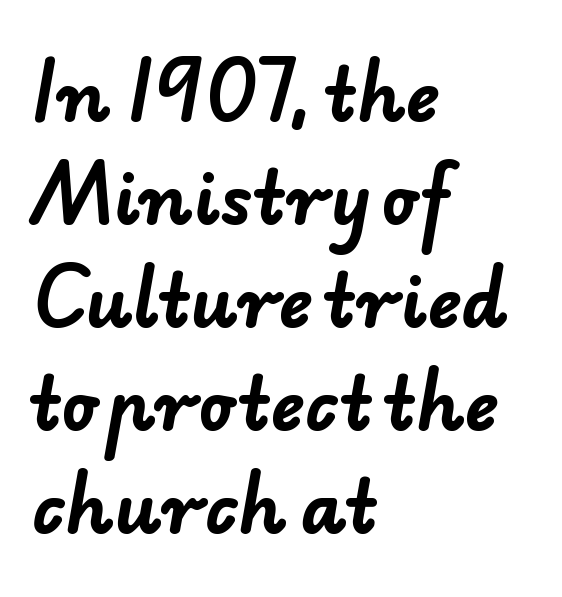
The image shows 71 px bold sans-serif type; set left-aligned, normal line spacing (1.45x), normal letter spacing, not underlined; low stroke contrast and a small x-height.
